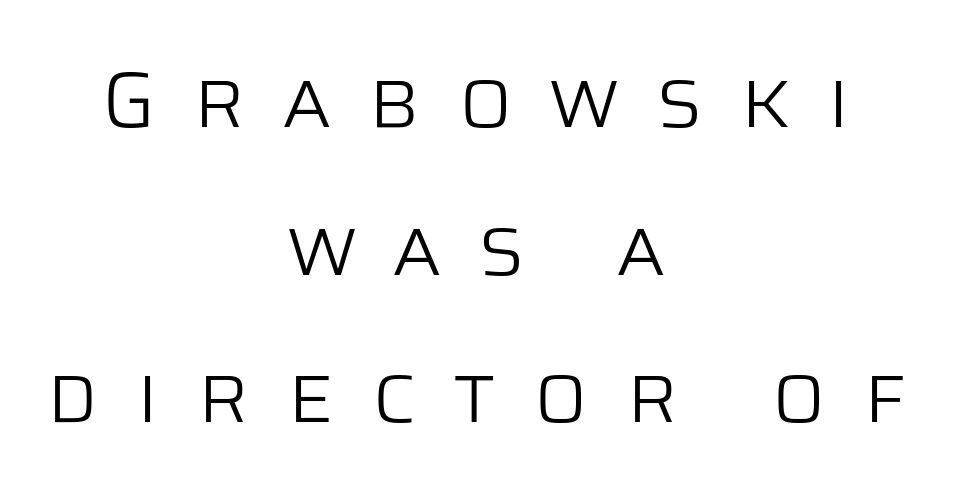
Reading down the block, each line starts at a different indent, mirrored at its end. A quiet, ordinary-to-light weight characterises the typeface. The strip under each line holds only bare page. Do the characters align in a grid? No, the font is proportional. Observe the wide spacing: letters keep a clear distance from each other. Note: no serifs on the glyphs.
